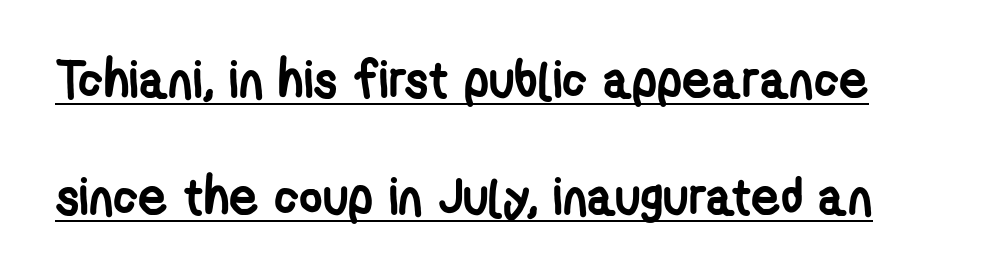
{"serif": "no", "bold": "yes", "weight": "semibold", "width": "condensed", "stroke_contrast": "low", "x_height": "medium", "monospaced": "no", "underline": "yes", "line_spacing": "loose", "line_spacing_ratio": 2.29, "letter_spacing": "normal", "letter_spacing_em": 0.0, "glyph_px": 51}
